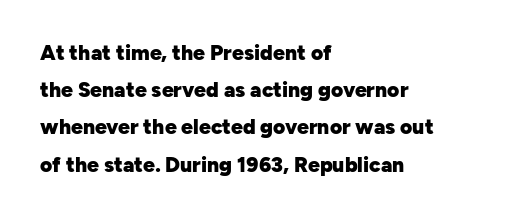
The image shows 21 px bold type, upright; set left-aligned, line spacing 1.77x, normal letter spacing, not underlined.
